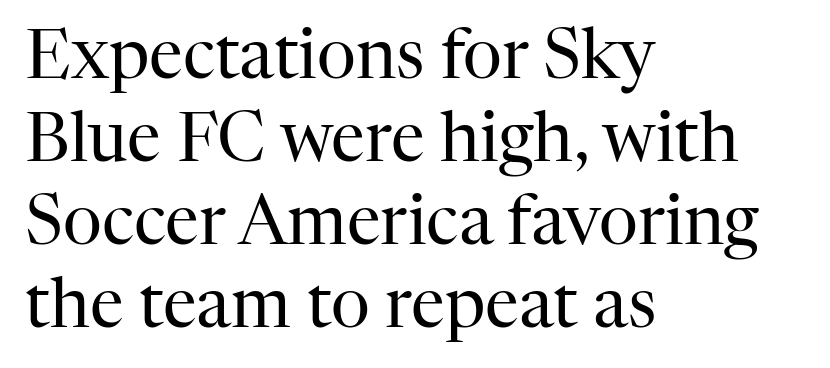
The image shows 68 px regular-weight serif type, upright; set left-aligned, line spacing 1.22x, normal letter spacing, not underlined; high stroke contrast and a medium x-height.
